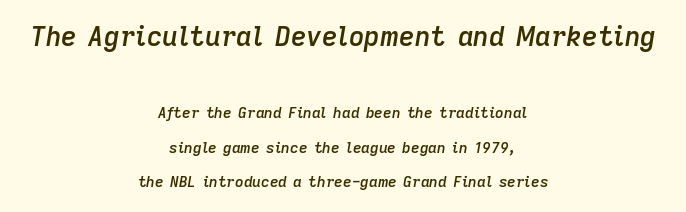
Q: Is the text bold? A: Semi-bold.
Q: Is the text italic (slanted)? A: Yes, it leans right by about 9 degrees.
Q: Is the text underlined? A: No.
Q: How is the paragraph aligned? A: Centered.
Q: Is the spacing between letters normal or unusually wide? A: Normal.
Q: Is the spacing between lines tight, normal or loose? A: Loose.
Q: Which block of text is set in a larger size, the first (top) or the second (bottom)? A: The first (top) one.
